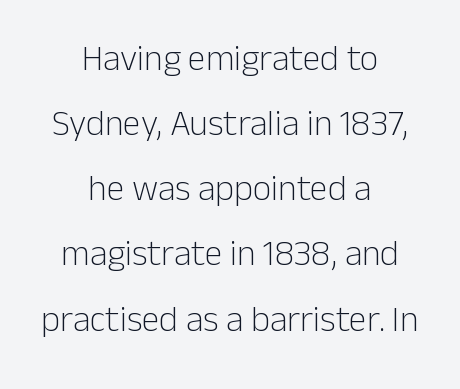
Weight: not bold — regular or lighter. The characters display no serif detailing; their extremities are plain. This sample has the flowing, uneven cadence of proportional lettering. Short and long lines alike share a common midpoint.
